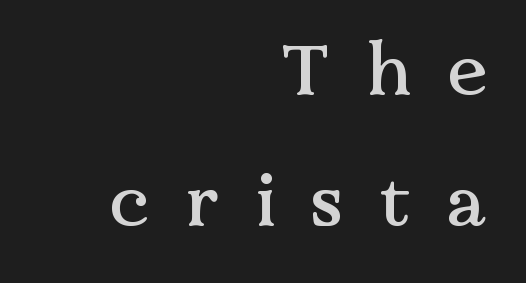
{"serif": "yes", "italic": "no", "width": "normal", "stroke_contrast": "medium", "x_height": "medium", "monospaced": "no", "underline": "no", "align": "right", "line_spacing_ratio": 1.82, "letter_spacing": "wide", "letter_spacing_em": 0.5, "glyph_px": 72}
